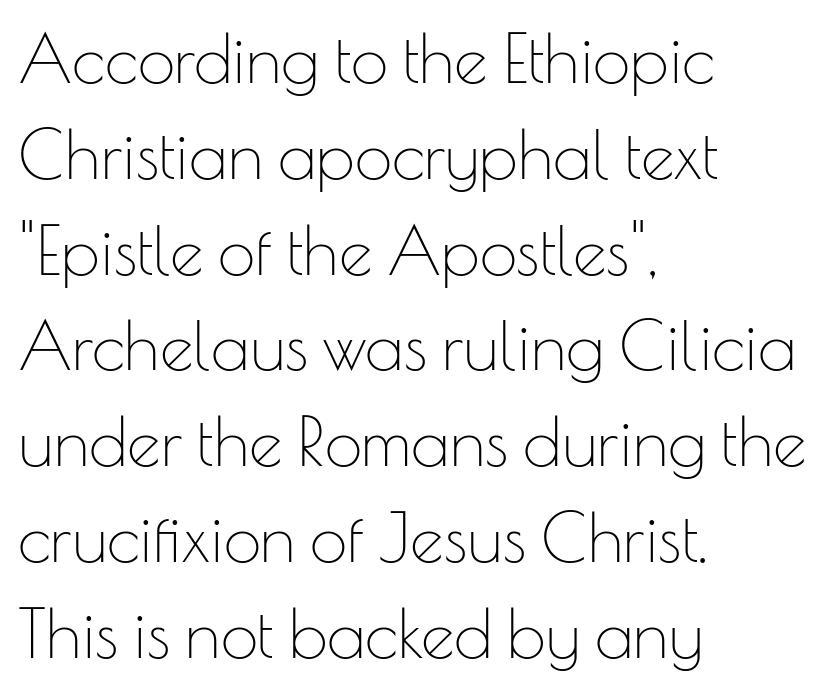
No feet cap the strokes, marking this as sans-serif type. The passage is arranged the way most books set body copy — flush left. Is this a fixed-width face? No — the glyphs have proportional, varying widths. The zone under the glyphs is completely vacant. Summary of vertical rhythm: regular, with standard interline spacing. In terms of letterspacing, this is plain default setting.
